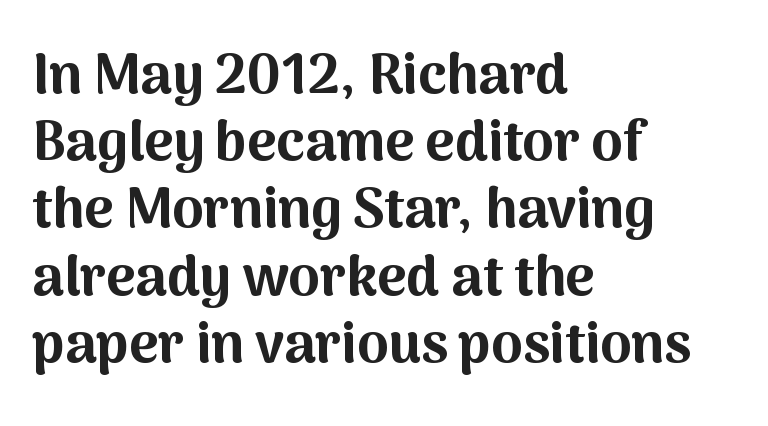
{"serif": "no", "italic": "no", "bold": "yes", "weight": "bold", "width": "normal", "stroke_contrast": "medium", "x_height": "medium", "monospaced": "no", "underline": "no", "align": "left", "line_spacing_ratio": 1.2, "letter_spacing": "normal", "letter_spacing_em": 0.0, "glyph_px": 56}
